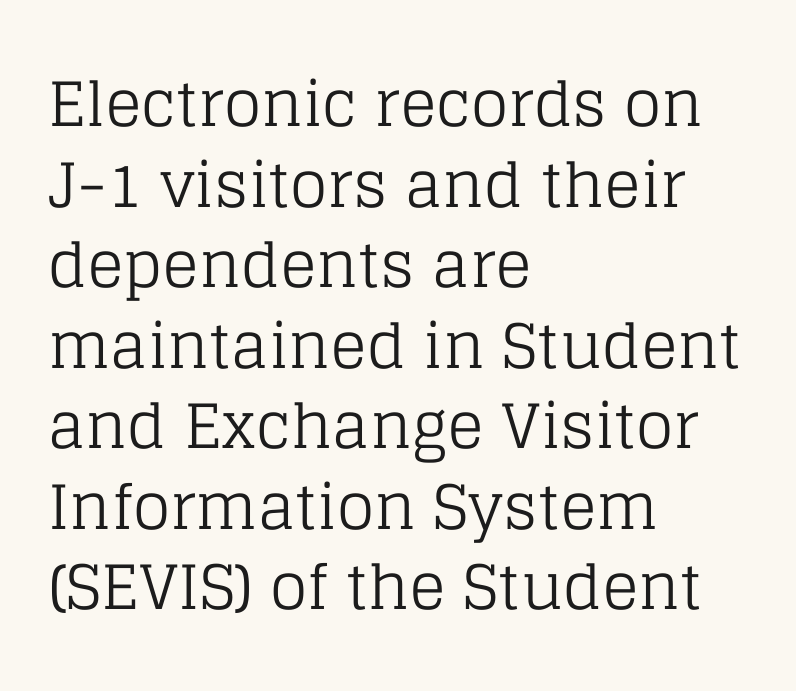
Q: Is the text bold? A: No.
Q: Is the text italic (slanted)? A: No, it is upright.
Q: Is the typeface a serif or a sans-serif typeface? A: Serif.
Q: Is the text underlined? A: No.
Q: How is the paragraph aligned? A: Left-aligned.
Q: Is the spacing between letters normal or unusually wide? A: Normal.
Q: Is the spacing between lines tight, normal or loose? A: Normal.
Q: Width (condensed, normal, or wide)? A: Normal.
Q: Stroke contrast? A: Low.
Q: x-height? A: Large.
Q: Monospaced? A: No.
